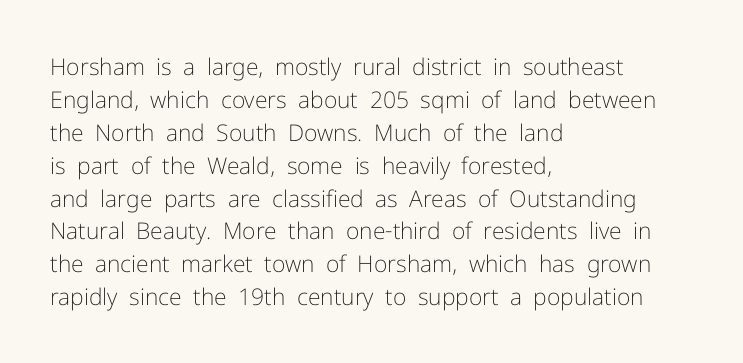
The image shows 23 px text type, upright; set left-aligned, normal line spacing (1.43x), normal letter spacing, not underlined.
